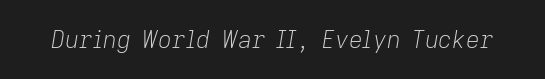
It's the slanting kind of type. Only glyphs here, with clear space below each row. No chunkiness to these letters — they're not bold. What stands out about the letter spacing? Nothing — it is the standard amount.
